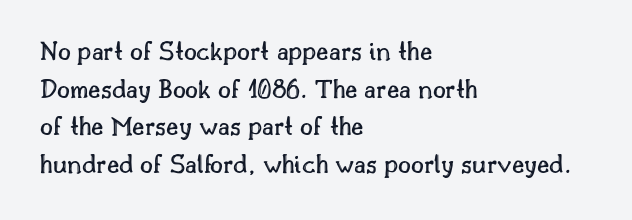
{"italic": "no", "width": "normal", "x_height": "small", "monospaced": "no", "underline": "no", "align": "left", "line_spacing": "normal", "line_spacing_ratio": 1.34, "letter_spacing": "normal", "letter_spacing_em": 0.0, "glyph_px": 28}
